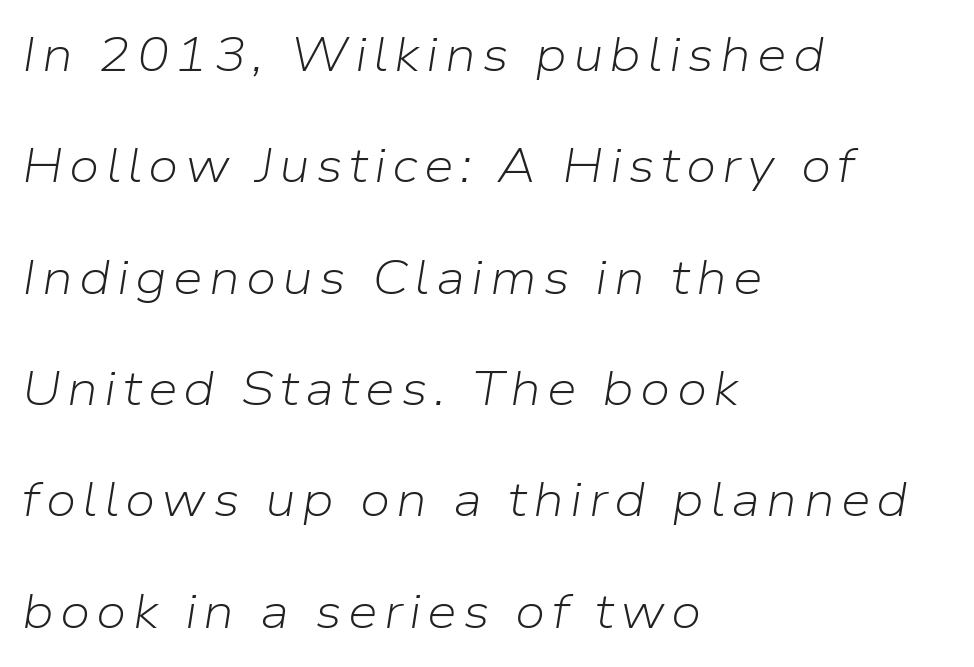
The image shows 48 px light type, italic (leaning right); set left-aligned, loose line spacing (2.32x), not underlined; low stroke contrast and a medium x-height.
